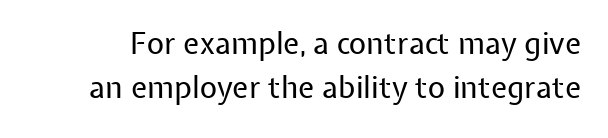
The rendering uses natural spacing where letterforms have individual widths. Lines of text with bare space underneath. Serif or sans? Sans — the stroke terminals are bare. The passage shown is not bold in any degree. The space between consecutive lines is moderate.
